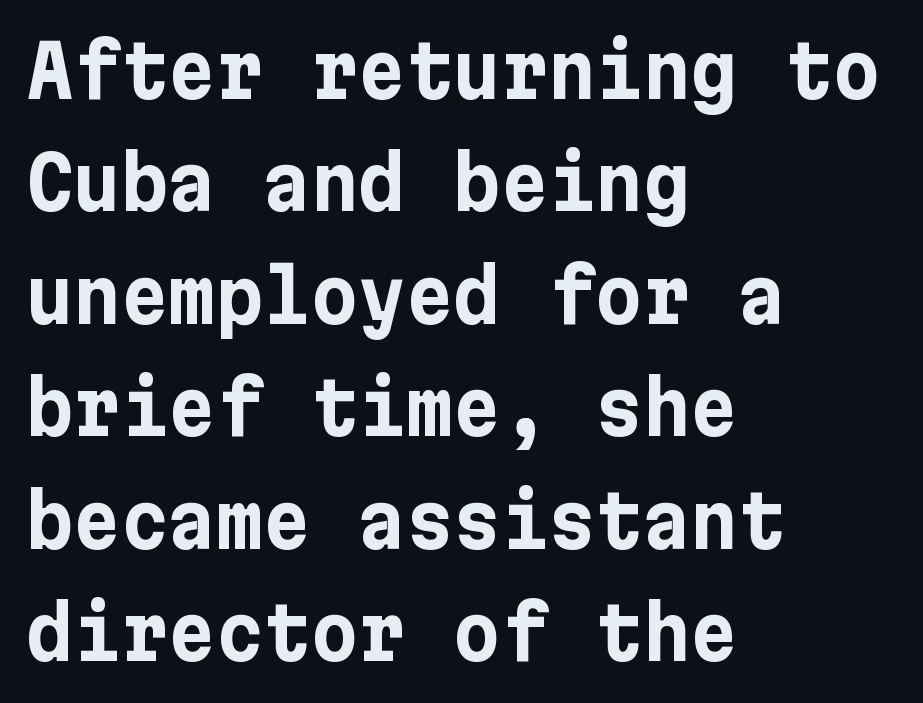
{"serif": "no", "italic": "no", "bold": "yes", "weight": "bold", "width": "normal", "stroke_contrast": "low", "x_height": "medium", "underline": "no", "align": "left", "line_spacing": "normal", "line_spacing_ratio": 1.54, "letter_spacing": "normal", "letter_spacing_em": 0.0, "glyph_px": 73}
